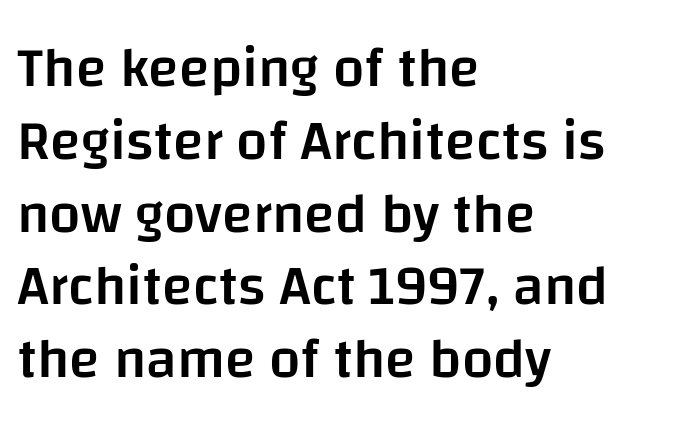
Teacher's note: observe the even left margin — that is flush-left alignment. Tall strokes in this sample are plumb rather than angled. Underlining? Definitely not there. Classification — sans serif. Tracking value appears to be zero — textbook default spacing.
